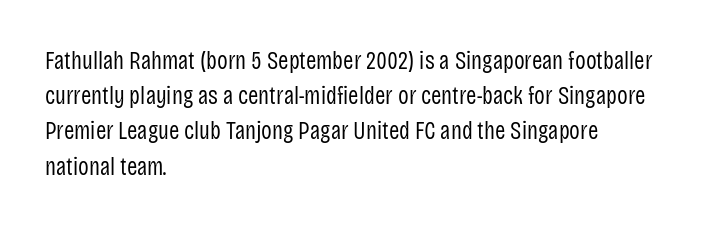
Weight: not bold — regular or lighter. Summary of vertical rhythm: regular, with standard interline spacing. Italic? Not at all — the glyphs are vertical. Words appear dense and cohesive because spacing is normal. Glance below the letters and you will spot only blank space.
